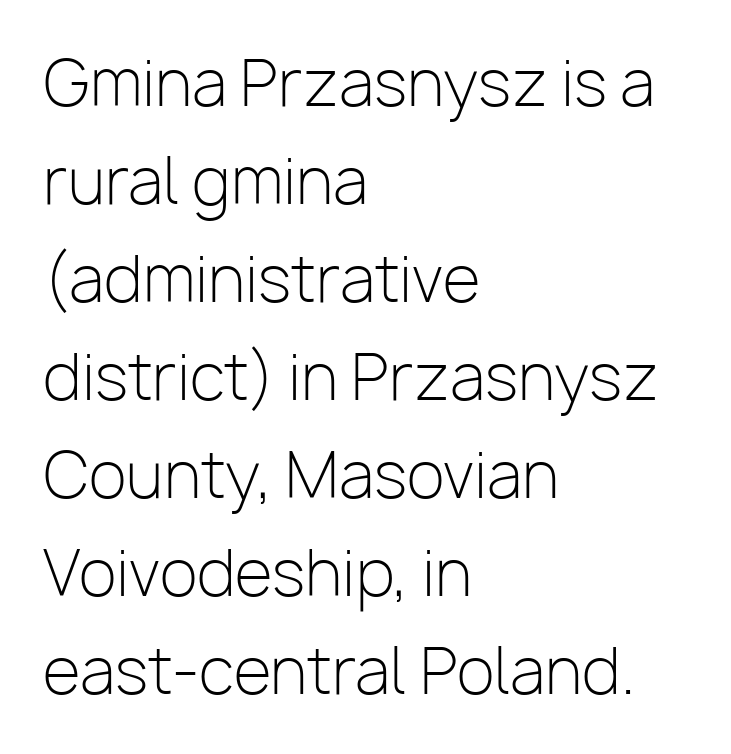
{"serif": "no", "italic": "no", "bold": "no", "weight": "light", "width": "normal", "stroke_contrast": "low", "x_height": "medium", "monospaced": "no", "underline": "no", "align": "left", "line_spacing": "normal", "line_spacing_ratio": 1.58, "letter_spacing": "normal", "letter_spacing_em": 0.0, "glyph_px": 62}
